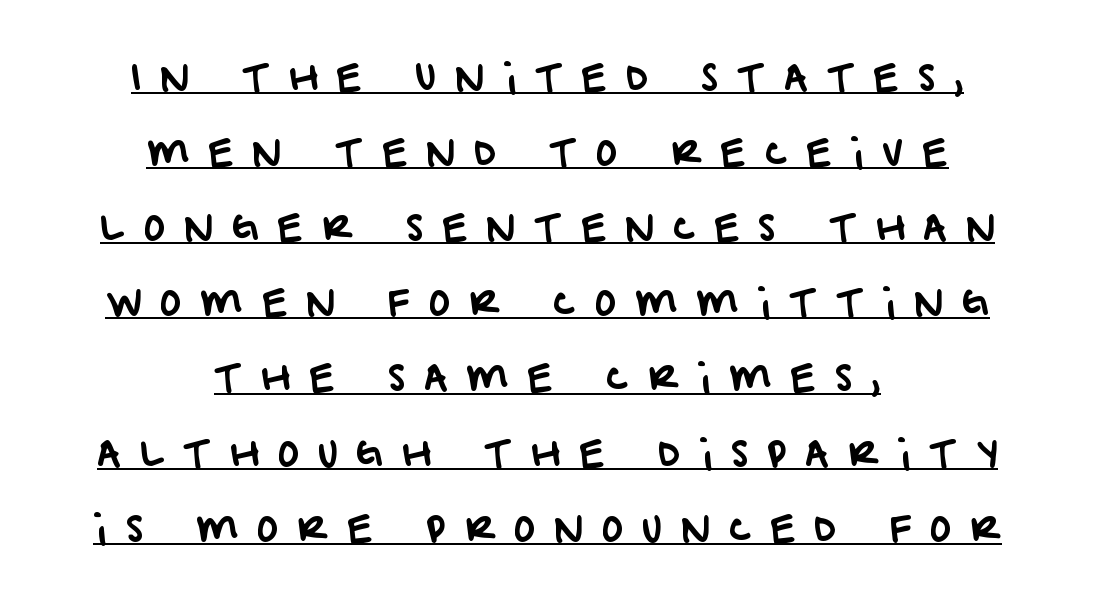
Q: Is the typeface a serif or a sans-serif typeface? A: Sans-serif.
Q: Is the text underlined? A: Yes.
Q: How is the paragraph aligned? A: Centered.
Q: Is the spacing between letters normal or unusually wide? A: Unusually wide.
Q: Is the spacing between lines tight, normal or loose? A: Loose.
Q: Width (condensed, normal, or wide)? A: Normal.
Q: Stroke contrast? A: Low.
Q: x-height? A: Large.
Q: Monospaced? A: No.
